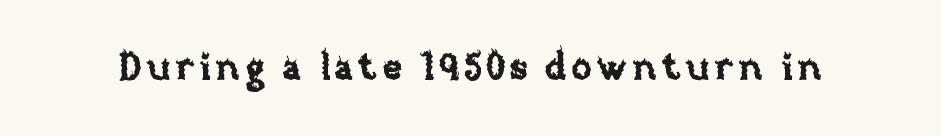
Q: Is the text italic (slanted)? A: No, it is upright.
Q: Is the text underlined? A: No.
Q: Width (condensed, normal, or wide)? A: Normal.
Q: Stroke contrast? A: Low.
Q: x-height? A: Large.
Q: Monospaced? A: No.
